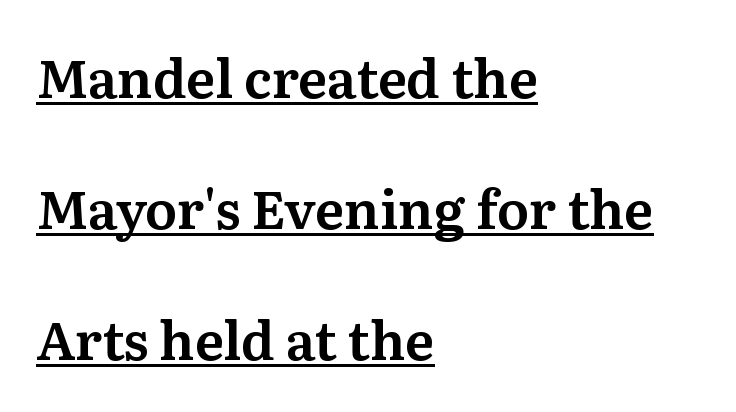
{"serif": "yes", "italic": "no", "width": "normal", "stroke_contrast": "medium", "x_height": "medium", "monospaced": "no", "underline": "yes", "align": "left", "line_spacing": "loose", "line_spacing_ratio": 2.47, "letter_spacing": "normal", "letter_spacing_em": 0.0, "glyph_px": 53}
